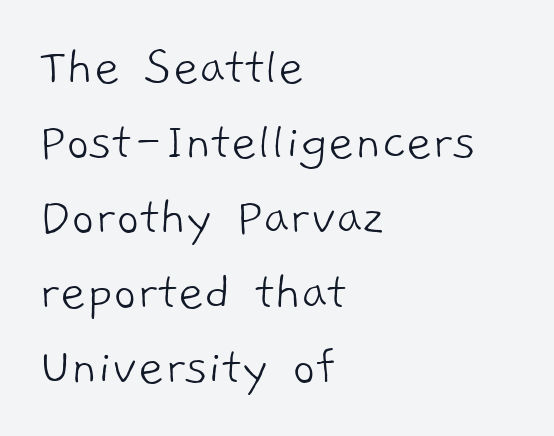
Clear beneath every line of the passage. The weight would be labelled regular, book, light, or lighter still. These lines are composed in type without serifs. Spacing verdict: proportional, widths tailored to each character. This rendering uses left alignment, leaving the right contour irregular.
